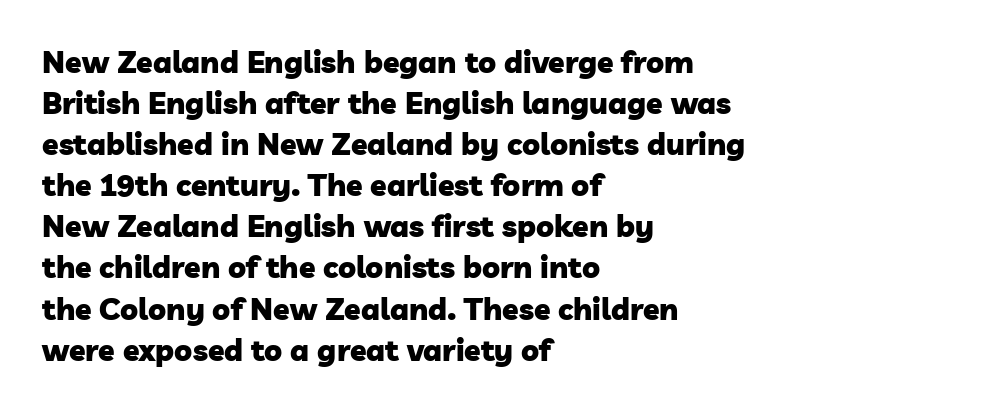
The image shows 30 px heavy sans-serif type; set left-aligned, normal line spacing (1.37x), normal letter spacing, not underlined; low stroke contrast and a medium x-height.
